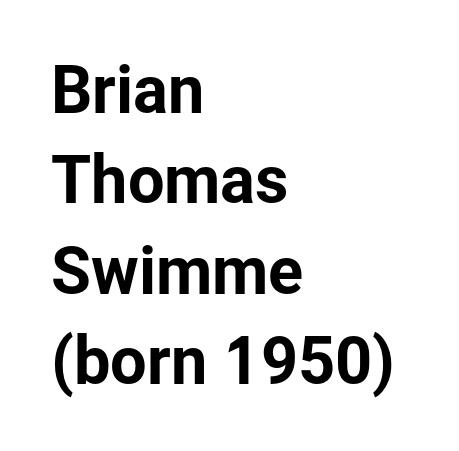
{"serif": "no", "italic": "no", "width": "normal", "stroke_contrast": "low", "x_height": "medium", "monospaced": "no", "underline": "no", "align": "left", "line_spacing": "normal", "line_spacing_ratio": 1.39, "letter_spacing": "normal", "letter_spacing_em": 0.0, "glyph_px": 65}
